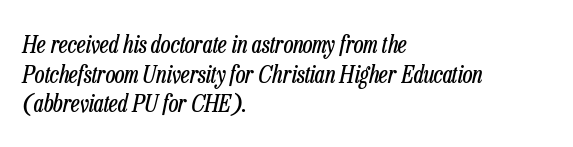
Q: Is the text bold? A: No.
Q: Is the text italic (slanted)? A: Yes, it leans right by about 13 degrees.
Q: Is the text underlined? A: No.
Q: How is the paragraph aligned? A: Left-aligned.
Q: Is the spacing between letters normal or unusually wide? A: Normal.
